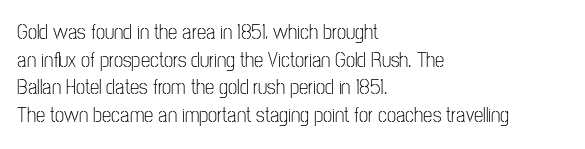
{"italic": "no", "bold": "no", "underline": "no", "align": "left", "line_spacing": "normal", "line_spacing_ratio": 1.31, "letter_spacing": "normal", "letter_spacing_em": 0.0, "glyph_px": 21}
